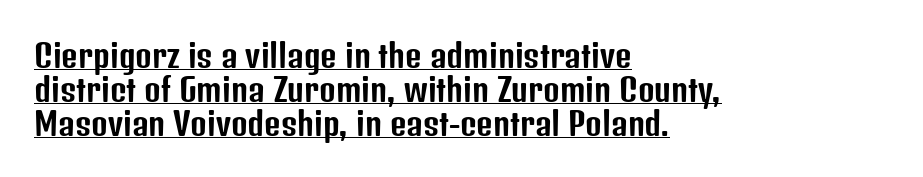
{"serif": "no", "italic": "no", "width": "condensed", "stroke_contrast": "low", "x_height": "medium", "monospaced": "no", "underline": "yes", "align": "left", "line_spacing": "tight", "line_spacing_ratio": 1.06, "letter_spacing": "normal", "letter_spacing_em": 0.0, "glyph_px": 32}
